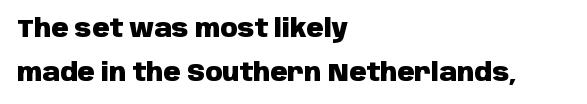
{"italic": "no", "bold": "yes", "underline": "no", "align": "left", "line_spacing_ratio": 1.83, "letter_spacing": "normal", "letter_spacing_em": 0.0, "glyph_px": 24}
